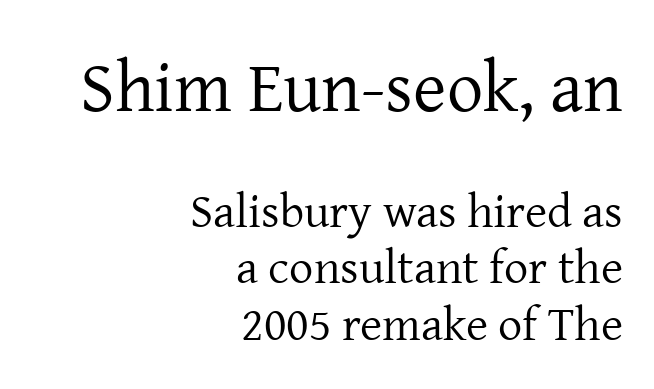
{"serif": "yes", "italic": "no", "bold": "no", "weight": "regular", "width": "normal", "stroke_contrast": "low", "x_height": "medium", "monospaced": "no", "underline": "no", "align": "right", "line_spacing_ratio": 1.18, "letter_spacing": "normal", "letter_spacing_em": 0.0, "larger_block": "first", "size_ratio": 1.5, "glyph_px": 72}
